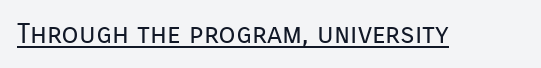
The rendering keeps characters at their native spacing. Is the stroke heavy? The answer is a plain regular-or-lighter. Ascenders rise straight up at ninety degrees. Honestly, the underline is the first thing you notice here.
